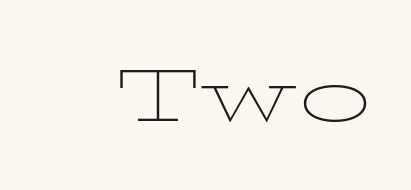
{"serif": "yes", "italic": "no", "bold": "no", "weight": "thin", "width": "wide", "stroke_contrast": "low", "x_height": "medium", "monospaced": "no", "underline": "no", "letter_spacing": "normal", "letter_spacing_em": 0.0, "glyph_px": 74}
